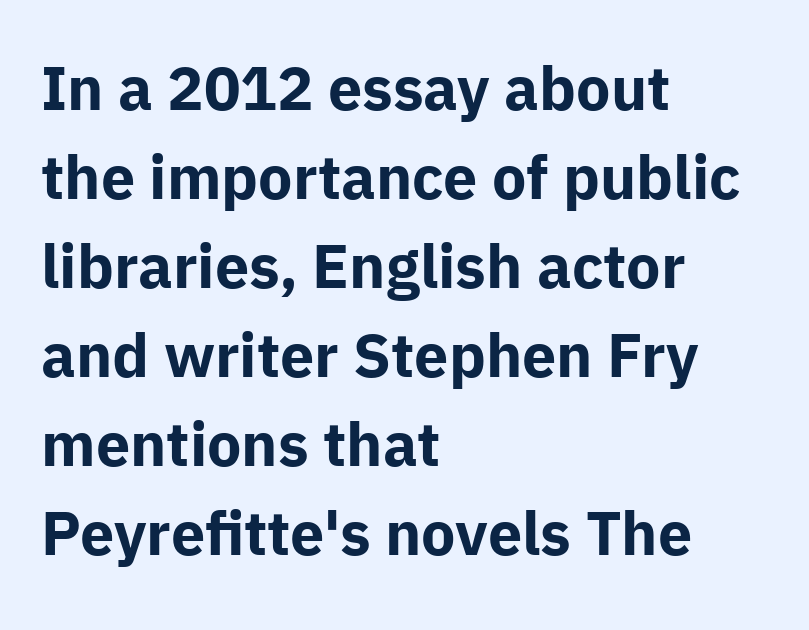
Q: Is the text bold? A: Yes.
Q: Is the text italic (slanted)? A: No, it is upright.
Q: Is the typeface a serif or a sans-serif typeface? A: Sans-serif.
Q: Is the text underlined? A: No.
Q: How is the paragraph aligned? A: Left-aligned.
Q: Is the spacing between letters normal or unusually wide? A: Normal.
Q: Is the spacing between lines tight, normal or loose? A: Normal.
Q: Width (condensed, normal, or wide)? A: Normal.
Q: Stroke contrast? A: Low.
Q: x-height? A: Medium.
Q: Monospaced? A: No.
